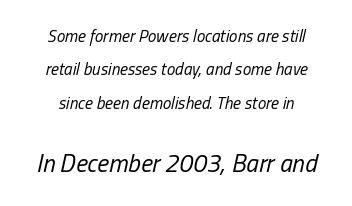
Q: Is the text bold? A: No.
Q: Is the text italic (slanted)? A: Yes, it leans right by about 13 degrees.
Q: Is the text underlined? A: No.
Q: How is the paragraph aligned? A: Centered.
Q: Is the spacing between letters normal or unusually wide? A: Normal.
Q: Is the spacing between lines tight, normal or loose? A: Loose.
Q: Which block of text is set in a larger size, the first (top) or the second (bottom)? A: The second (bottom) one.
